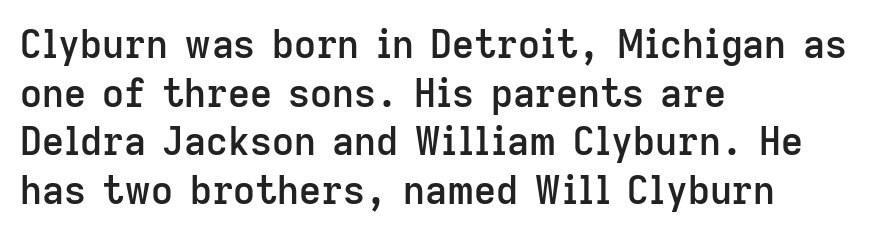
{"serif": "no", "italic": "no", "bold": "semi", "weight": "semibold", "width": "normal", "stroke_contrast": "low", "x_height": "medium", "monospaced": "no", "underline": "no", "align": "left", "line_spacing": "normal", "line_spacing_ratio": 1.28, "letter_spacing": "normal", "letter_spacing_em": 0.0, "glyph_px": 38}
